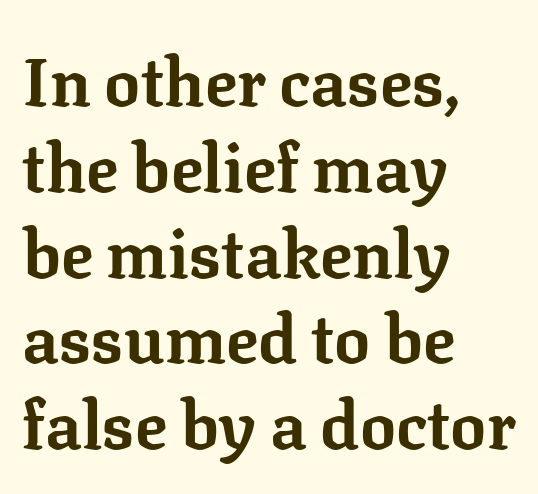
{"serif": "yes", "italic": "no", "bold": "yes", "weight": "bold", "width": "normal", "stroke_contrast": "low", "x_height": "medium", "monospaced": "no", "underline": "no", "align": "left", "line_spacing": "normal", "line_spacing_ratio": 1.28, "letter_spacing": "normal", "letter_spacing_em": 0.0, "glyph_px": 67}
